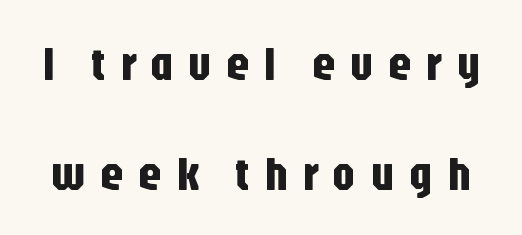
Q: Is the text italic (slanted)? A: No, it is upright.
Q: Is the typeface a serif or a sans-serif typeface? A: Sans-serif.
Q: Is the text underlined? A: No.
Q: Is the spacing between letters normal or unusually wide? A: Unusually wide.
Q: Is the spacing between lines tight, normal or loose? A: Loose.
Q: Width (condensed, normal, or wide)? A: Condensed.
Q: Stroke contrast? A: Low.
Q: x-height? A: Large.
Q: Monospaced? A: No.
